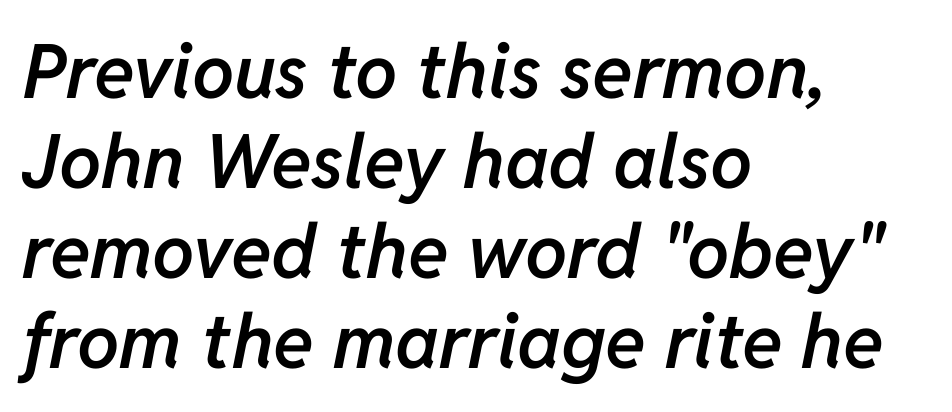
Q: Is the text bold? A: Semi-bold.
Q: Is the text italic (slanted)? A: Yes, it leans right by about 11 degrees.
Q: Is the text underlined? A: No.
Q: How is the paragraph aligned? A: Left-aligned.
Q: Is the spacing between letters normal or unusually wide? A: Normal.
Q: Width (condensed, normal, or wide)? A: Normal.
Q: Stroke contrast? A: Low.
Q: x-height? A: Medium.
Q: Monospaced? A: No.
